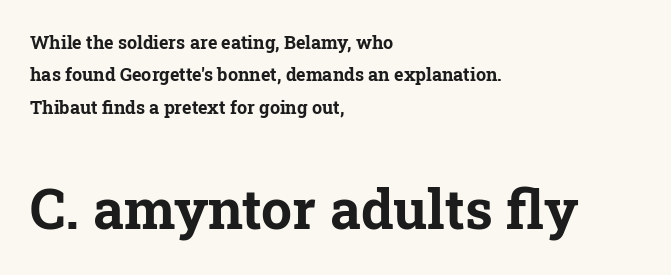
Q: Is the text bold? A: Yes.
Q: Is the text italic (slanted)? A: No, it is upright.
Q: Is the typeface a serif or a sans-serif typeface? A: Serif.
Q: Is the text underlined? A: No.
Q: How is the paragraph aligned? A: Left-aligned.
Q: Is the spacing between letters normal or unusually wide? A: Normal.
Q: Which block of text is set in a larger size, the first (top) or the second (bottom)? A: The second (bottom) one.
Q: Width (condensed, normal, or wide)? A: Normal.
Q: Stroke contrast? A: Low.
Q: x-height? A: Medium.
Q: Monospaced? A: No.
